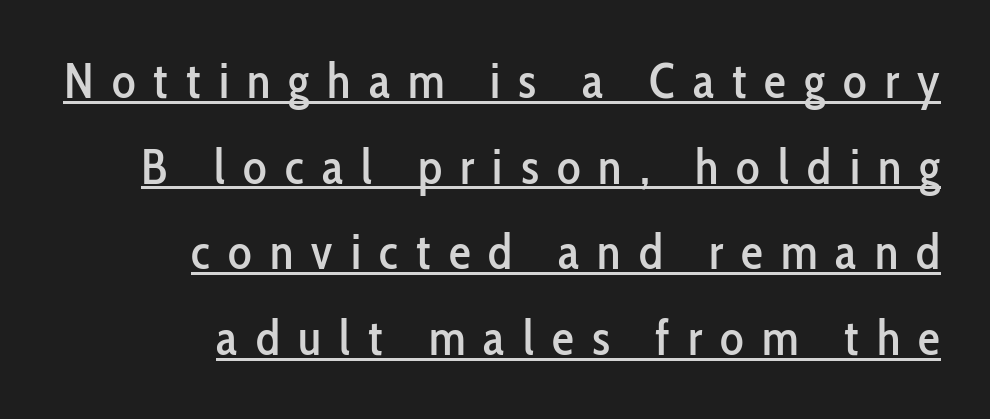
Q: Is the text italic (slanted)? A: No, it is upright.
Q: Is the typeface a serif or a sans-serif typeface? A: Sans-serif.
Q: Is the text underlined? A: Yes.
Q: How is the paragraph aligned? A: Right-aligned.
Q: Is the spacing between letters normal or unusually wide? A: Unusually wide.
Q: Width (condensed, normal, or wide)? A: Condensed.
Q: Stroke contrast? A: Low.
Q: x-height? A: Medium.
Q: Monospaced? A: No.
